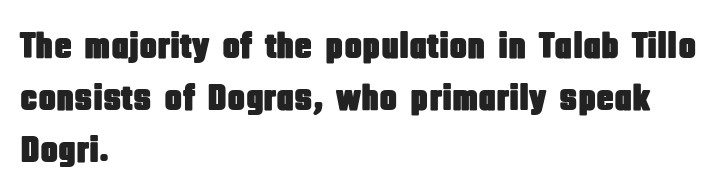
Notice how descenders clear the ascenders below comfortably — that's standard leading. The passage shown is not underscored anywhere. Between one letter and the next there's only the usual sliver of space. You can tell from the bare stems that sans-serif type was used. Leftover space on each line is placed entirely after the last word.
